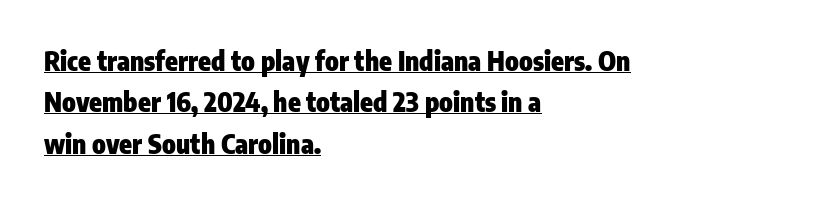
The image shows 26 px bold type, upright; set left-aligned, normal line spacing (1.59x), normal letter spacing, underlined.
